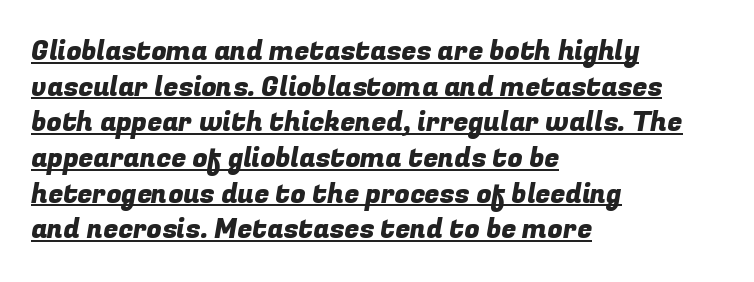
{"underline": "yes", "align": "left", "line_spacing": "normal", "line_spacing_ratio": 1.32, "letter_spacing": "normal", "letter_spacing_em": 0.0, "glyph_px": 27}
